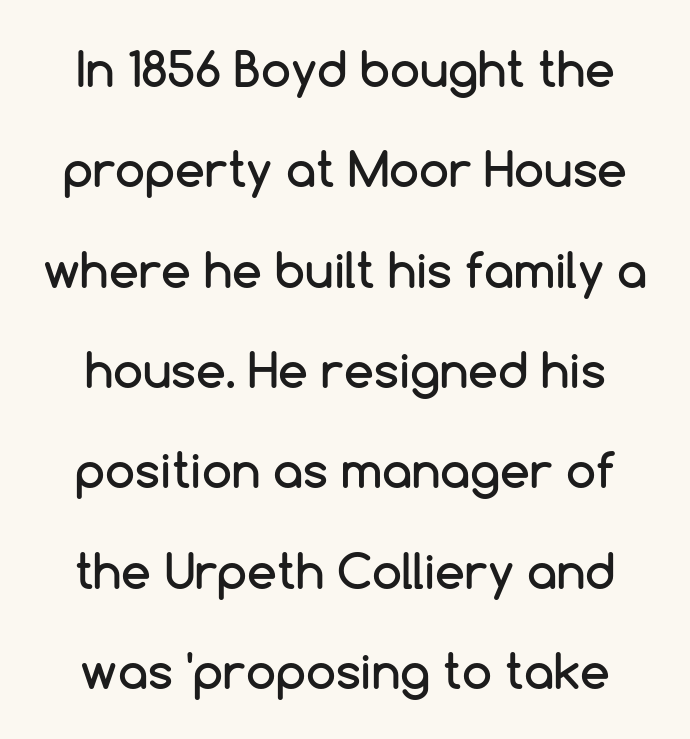
The image shows 48 px sans-serif type, upright; set loose line spacing (2.09x), normal letter spacing, not underlined; low stroke contrast and a medium x-height.
